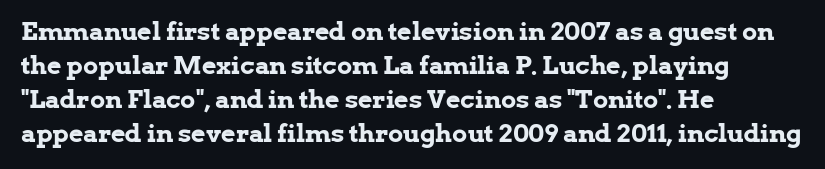
The image shows 25 px bold type, upright; set left-aligned, normal line spacing (1.36x), normal letter spacing, not underlined.
